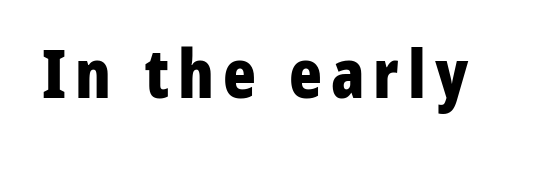
Q: Is the text bold? A: Yes.
Q: Is the text italic (slanted)? A: No, it is upright.
Q: Is the typeface a serif or a sans-serif typeface? A: Sans-serif.
Q: Is the text underlined? A: No.
Q: Width (condensed, normal, or wide)? A: Condensed.
Q: Stroke contrast? A: Low.
Q: x-height? A: Medium.
Q: Monospaced? A: No.
